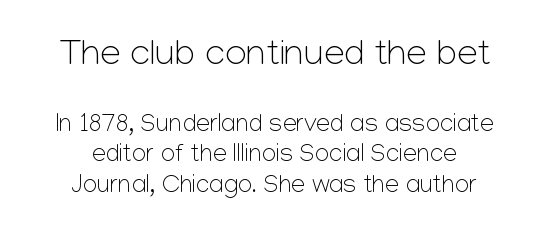
{"serif": "no", "italic": "no", "bold": "no", "weight": "light", "width": "normal", "stroke_contrast": "low", "x_height": "medium", "monospaced": "no", "underline": "no", "line_spacing_ratio": 1.22, "letter_spacing": "normal", "letter_spacing_em": 0.0, "larger_block": "first", "size_ratio": 1.48, "glyph_px": 37}
